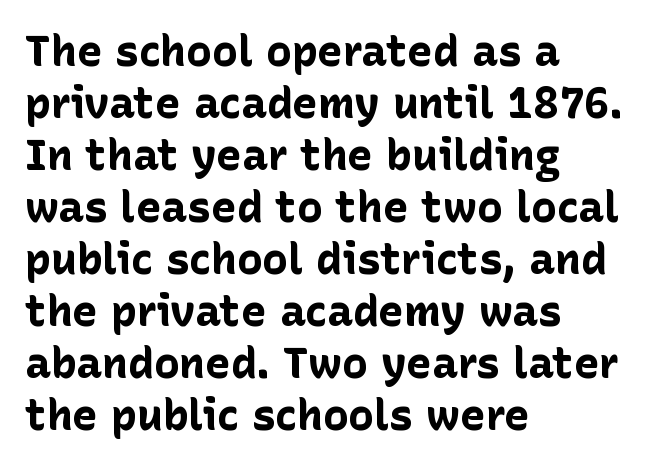
{"serif": "no", "italic": "no", "bold": "yes", "weight": "bold", "width": "normal", "stroke_contrast": "low", "x_height": "medium", "monospaced": "no", "underline": "no", "align": "left", "line_spacing_ratio": 1.21, "letter_spacing": "normal", "letter_spacing_em": 0.0, "glyph_px": 43}
